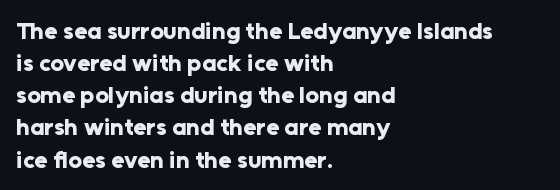
Q: Is the text bold? A: Yes.
Q: Is the text italic (slanted)? A: No, it is upright.
Q: Is the text underlined? A: No.
Q: How is the paragraph aligned? A: Left-aligned.
Q: Is the spacing between letters normal or unusually wide? A: Normal.
Q: Is the spacing between lines tight, normal or loose? A: Normal.
